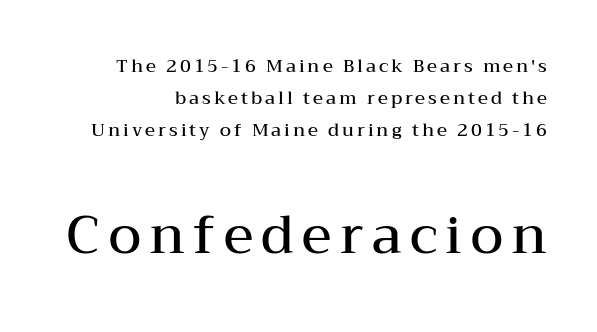
The type sits square on the baseline with zero lean. Beneath every word, the page is bare. Compared with a flush-left layout, this one pins lines to the opposite, right side. The following chunk of copy outweighs the initial chunk in type size.
